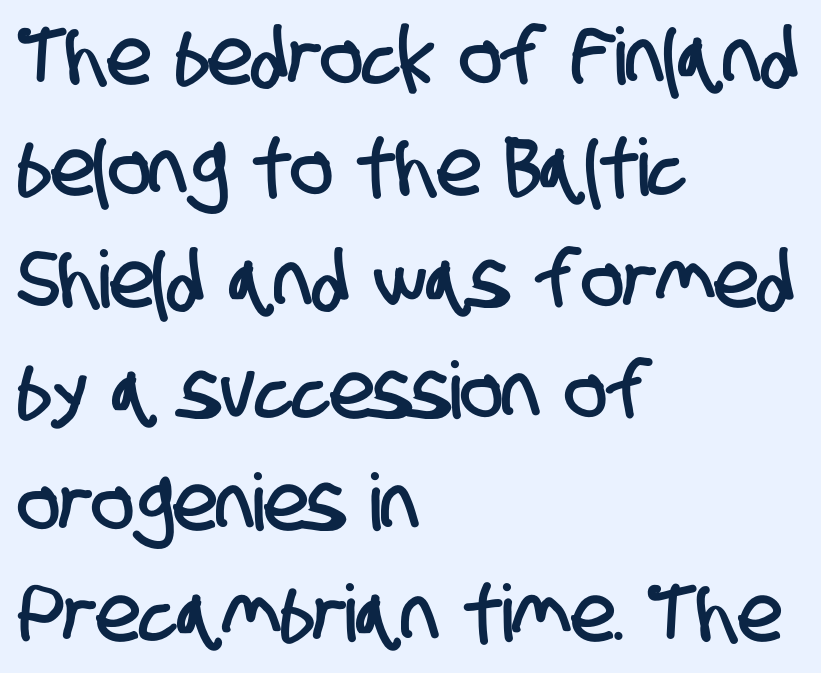
Looks like regular typesetting: each glyph gets only the width it needs. The typeface chosen for these lines omits serifs. Vertical spacing — default. The horizontal fit of the characters is conventional and even. Every row of glyphs begins at an identical x-position on the left.
